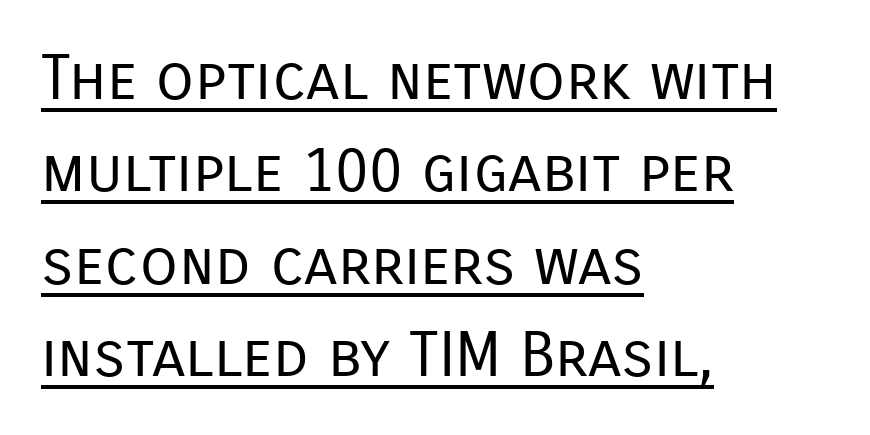
Q: Is the text bold? A: No.
Q: Is the text italic (slanted)? A: No, it is upright.
Q: Is the typeface a serif or a sans-serif typeface? A: Sans-serif.
Q: Is the text underlined? A: Yes.
Q: How is the paragraph aligned? A: Left-aligned.
Q: Is the spacing between letters normal or unusually wide? A: Normal.
Q: Is the spacing between lines tight, normal or loose? A: Normal.
Q: Width (condensed, normal, or wide)? A: Normal.
Q: Stroke contrast? A: Low.
Q: x-height? A: Medium.
Q: Monospaced? A: No.
